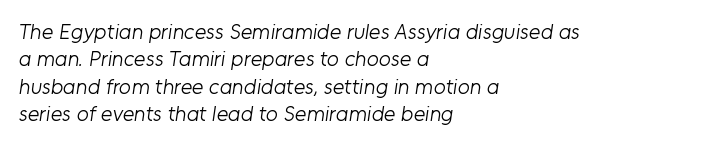
Q: Is the text bold? A: No.
Q: Is the text underlined? A: No.
Q: How is the paragraph aligned? A: Left-aligned.
Q: Is the spacing between letters normal or unusually wide? A: Normal.
